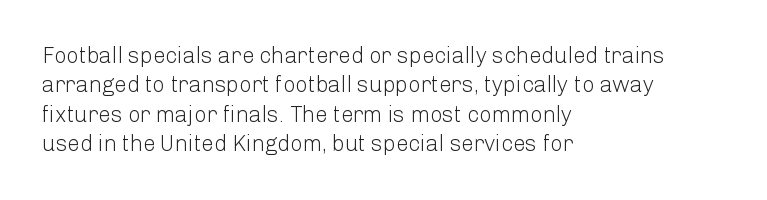
The image shows 22 px text type, upright; set left-aligned, normal line spacing (1.34x), normal letter spacing, not underlined.
